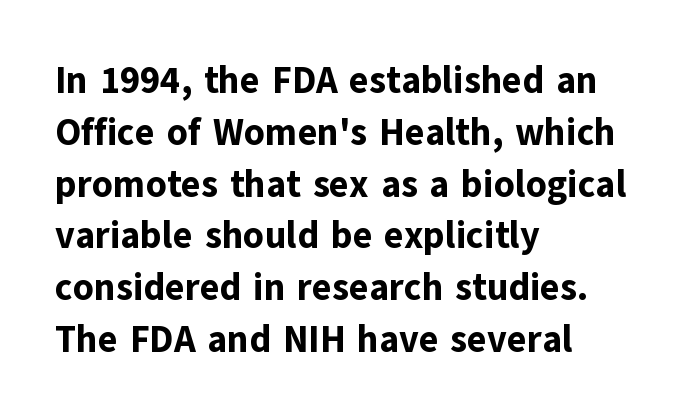
The image shows 37 px bold sans-serif type, upright; set left-aligned, normal line spacing (1.4x), normal letter spacing, not underlined; low stroke contrast and a medium x-height.
